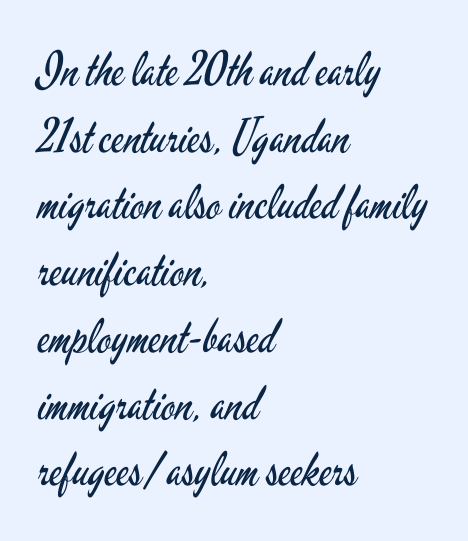
{"serif": "no", "bold": "no", "weight": "regular", "width": "condensed", "stroke_contrast": "low", "x_height": "small", "monospaced": "no", "underline": "no", "align": "left", "line_spacing": "normal", "line_spacing_ratio": 1.42, "letter_spacing": "normal", "letter_spacing_em": 0.0, "glyph_px": 47}
